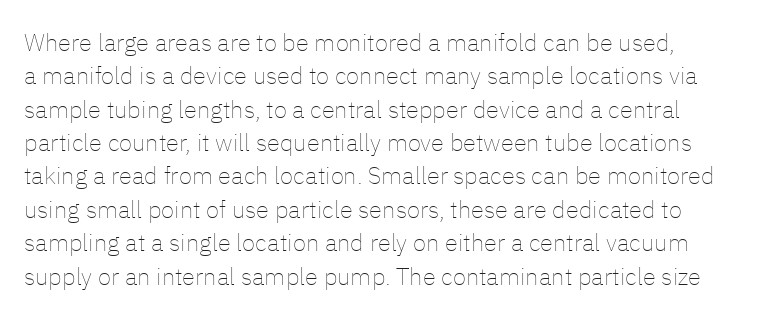
Q: Is the text bold? A: No.
Q: Is the text italic (slanted)? A: No, it is upright.
Q: Is the text underlined? A: No.
Q: Is the spacing between letters normal or unusually wide? A: Normal.
Q: Is the spacing between lines tight, normal or loose? A: Normal.
